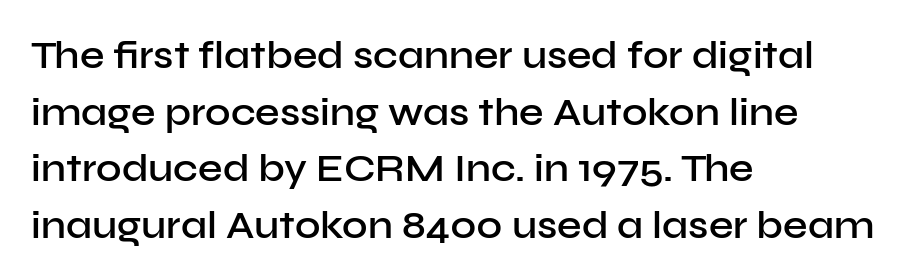
Q: Is the text bold? A: Semi-bold.
Q: Is the text italic (slanted)? A: No, it is upright.
Q: Is the typeface a serif or a sans-serif typeface? A: Sans-serif.
Q: Is the text underlined? A: No.
Q: How is the paragraph aligned? A: Left-aligned.
Q: Is the spacing between letters normal or unusually wide? A: Normal.
Q: Is the spacing between lines tight, normal or loose? A: Normal.
Q: Width (condensed, normal, or wide)? A: Normal.
Q: Stroke contrast? A: Low.
Q: x-height? A: Medium.
Q: Monospaced? A: No.
